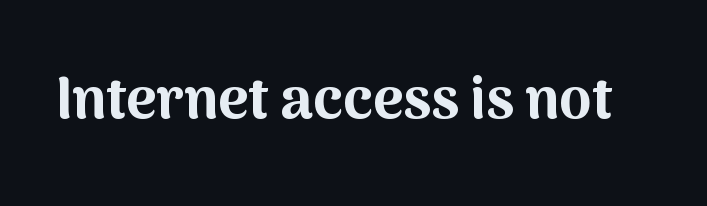
Q: Is the text bold? A: Yes.
Q: Is the text italic (slanted)? A: No, it is upright.
Q: Is the typeface a serif or a sans-serif typeface? A: Sans-serif.
Q: Is the text underlined? A: No.
Q: Is the spacing between letters normal or unusually wide? A: Normal.
Q: Width (condensed, normal, or wide)? A: Normal.
Q: Stroke contrast? A: Medium.
Q: x-height? A: Medium.
Q: Monospaced? A: No.
